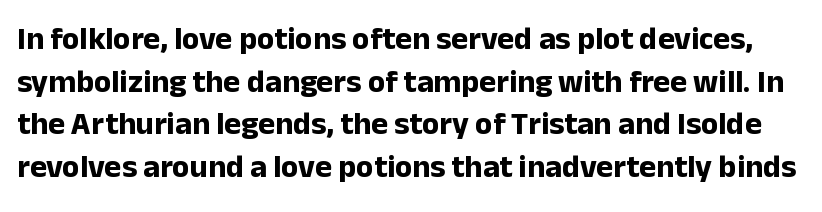
You'd pick this weight for a headline — it's a proper bold. Plain, unruled lines of type. Glyph-to-glyph distance matches everyday printed text. The rendering uses natural spacing where letterforms have individual widths. What's the leading like? Ordinary, nothing unusual.
